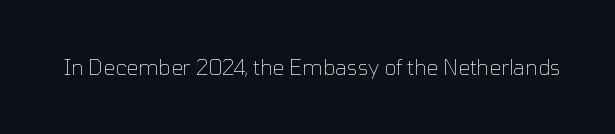
The image shows 21 px text type, upright; set normal letter spacing, not underlined.
